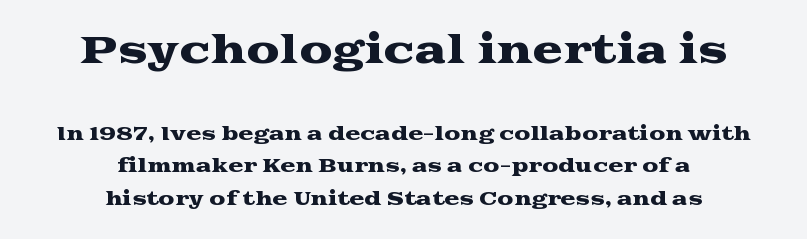
The image shows 37 px wide serif type, upright; set centered, line spacing 1.78x, normal letter spacing, not underlined; the first (top) block is 2.06x larger; medium stroke contrast and a medium x-height.
